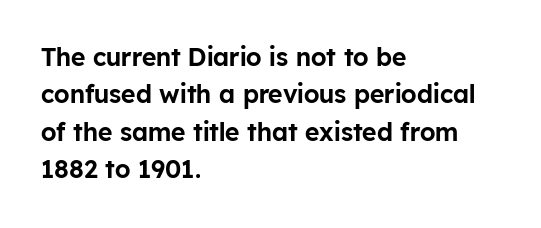
Q: Is the text italic (slanted)? A: No, it is upright.
Q: Is the text underlined? A: No.
Q: How is the paragraph aligned? A: Left-aligned.
Q: Is the spacing between letters normal or unusually wide? A: Normal.
Q: Is the spacing between lines tight, normal or loose? A: Normal.
